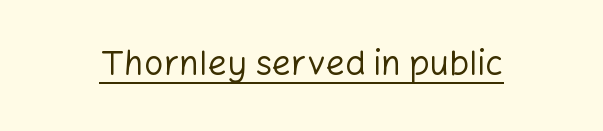
{"serif": "no", "italic": "no", "bold": "no", "weight": "regular", "width": "normal", "stroke_contrast": "low", "x_height": "medium", "monospaced": "no", "underline": "yes", "letter_spacing": "normal", "letter_spacing_em": 0.0, "glyph_px": 34}
